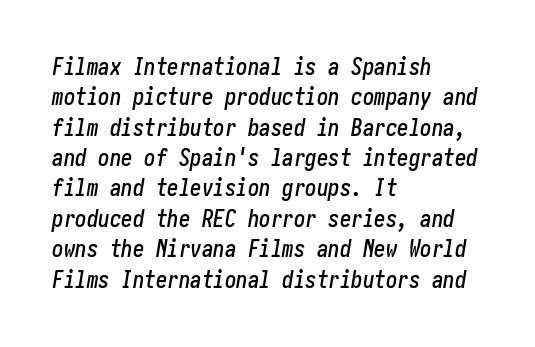
The image shows 23 px text type, italic (leaning right); set left-aligned, normal line spacing (1.32x), normal letter spacing, not underlined.
